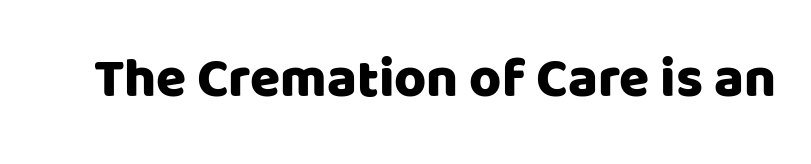
Q: Is the text italic (slanted)? A: No, it is upright.
Q: Is the typeface a serif or a sans-serif typeface? A: Sans-serif.
Q: Is the text underlined? A: No.
Q: Is the spacing between letters normal or unusually wide? A: Normal.
Q: Width (condensed, normal, or wide)? A: Normal.
Q: Stroke contrast? A: Low.
Q: x-height? A: Large.
Q: Monospaced? A: No.
